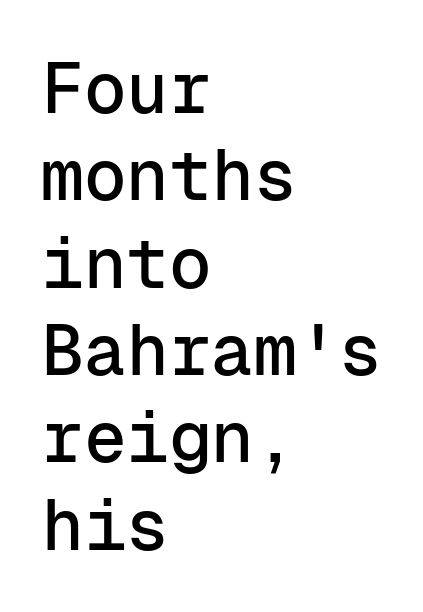
The image shows 71 px sans-serif type, upright, monospaced; set left-aligned, line spacing 1.23x, normal letter spacing, not underlined; low stroke contrast and a medium x-height.
